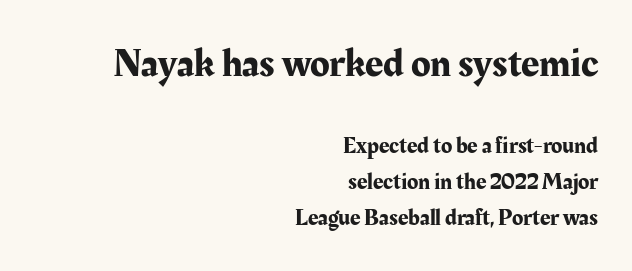
{"serif": "yes", "italic": "no", "width": "normal", "stroke_contrast": "medium", "x_height": "medium", "monospaced": "no", "underline": "no", "align": "right", "line_spacing": "normal", "line_spacing_ratio": 1.56, "letter_spacing": "normal", "letter_spacing_em": 0.0, "larger_block": "first", "size_ratio": 1.74, "glyph_px": 40}
